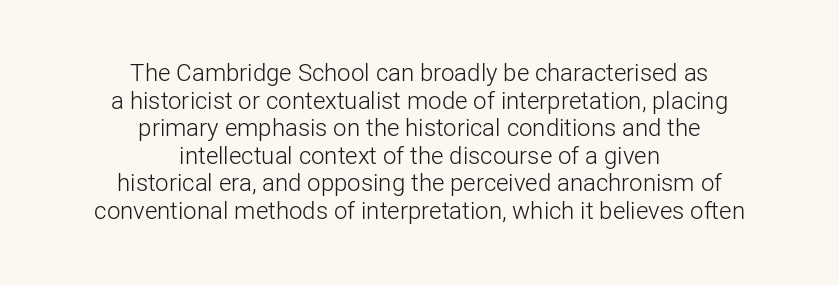
The image shows 24 px text type, upright; set centered, tight line spacing (1.15x), normal letter spacing, not underlined.
